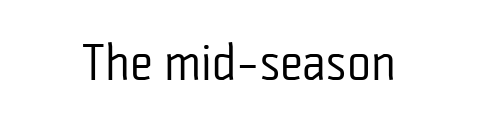
{"serif": "no", "italic": "no", "bold": "no", "weight": "regular", "width": "condensed", "stroke_contrast": "low", "x_height": "medium", "monospaced": "no", "underline": "no", "letter_spacing": "normal", "letter_spacing_em": 0.0, "glyph_px": 51}
